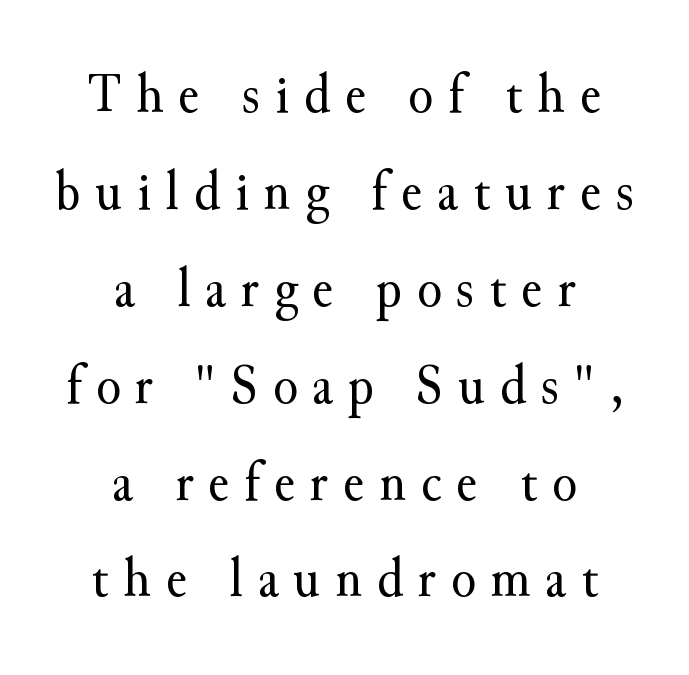
{"serif": "yes", "italic": "no", "bold": "no", "weight": "regular", "width": "normal", "stroke_contrast": "medium", "x_height": "small", "monospaced": "no", "underline": "no", "align": "center", "line_spacing": "normal", "line_spacing_ratio": 1.7, "letter_spacing": "wide", "letter_spacing_em": 0.26, "glyph_px": 57}
